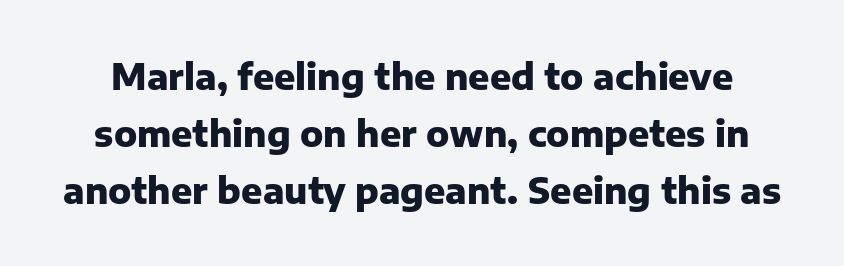
Tracking here is standard; glyphs follow each other at the usual distance. Each new line begins a customary step beneath the previous one. When letters stand straight like this, we call the style roman or upright. The characters look thick and weighty, a clear bold.
